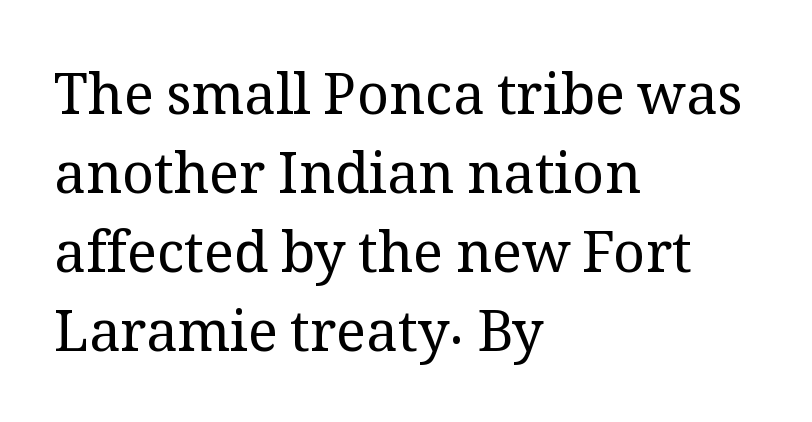
If you drew a line through each stem, it would be perfectly vertical. Leading: standard. Here the designer chose a conventional face with non-uniform glyph widths. Heft: none added — not bold.
